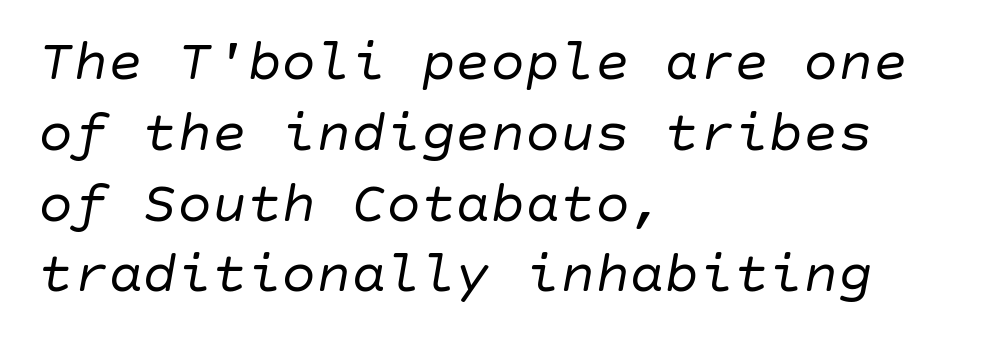
The face looks like a standard text weight, possibly lighter. Slanted lettering throughout. The lines in this sample share a left origin and differ only in where they stop. The area under the type is left untouched. Each word holds together tightly as a unit, with standard inter-letter gaps.
